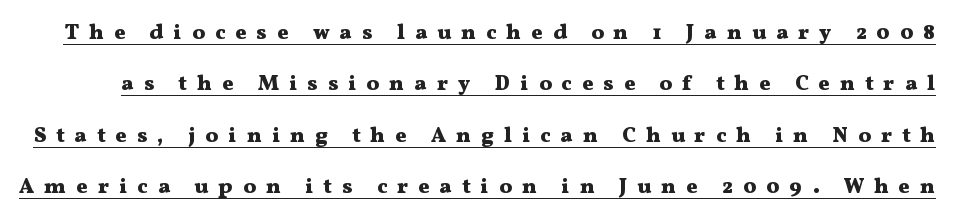
Q: Is the text bold? A: Yes.
Q: Is the text italic (slanted)? A: No, it is upright.
Q: Is the text underlined? A: Yes.
Q: Is the spacing between letters normal or unusually wide? A: Unusually wide.
Q: Is the spacing between lines tight, normal or loose? A: Loose.
